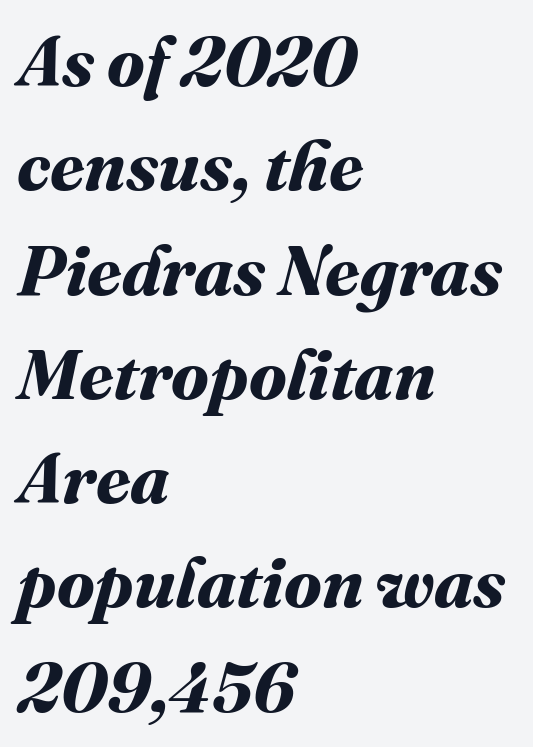
The image shows 70 px bold type; set left-aligned, normal line spacing (1.49x), normal letter spacing, not underlined; medium stroke contrast and a medium x-height.
